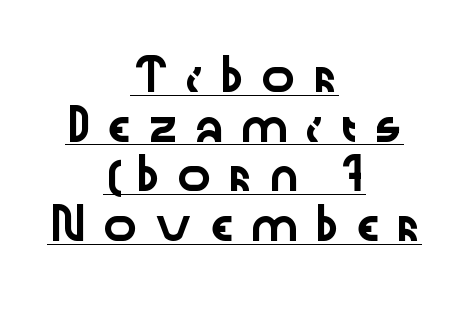
Neither beginnings nor endings align; midpoints do. The letters advance in unequal steps, a hallmark of proportional type. Italic? Not at all — the glyphs are vertical. The tracking reads as deliberately expanded to a designer's eye.
